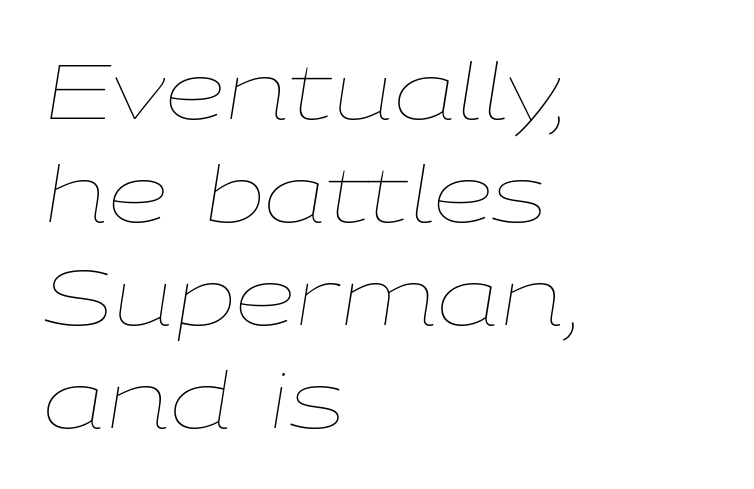
Q: Is the text bold? A: No.
Q: Is the text italic (slanted)? A: Yes, it leans right by about 9 degrees.
Q: Is the text underlined? A: No.
Q: How is the paragraph aligned? A: Left-aligned.
Q: Is the spacing between letters normal or unusually wide? A: Normal.
Q: Is the spacing between lines tight, normal or loose? A: Normal.
Q: Width (condensed, normal, or wide)? A: Wide.
Q: Stroke contrast? A: Low.
Q: x-height? A: Medium.
Q: Monospaced? A: No.
